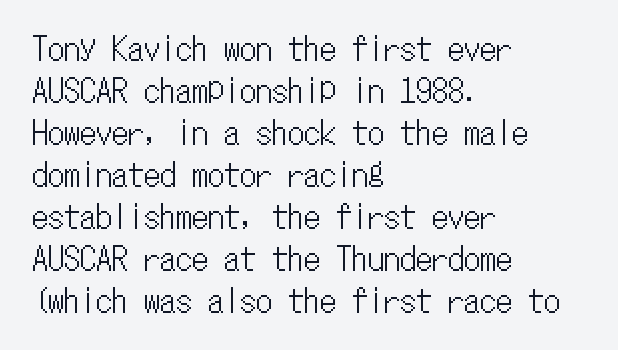
The image shows 32 px condensed type, upright, monospaced; set left-aligned, normal line spacing (1.31x), normal letter spacing, not underlined; low stroke contrast and a medium x-height.
